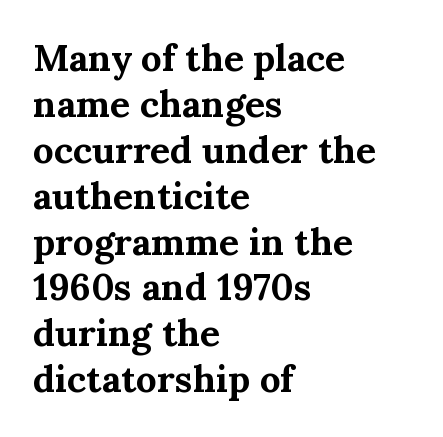
The image shows 37 px bold serif type, upright; set left-aligned, line spacing 1.24x, normal letter spacing, not underlined; medium stroke contrast and a medium x-height.
